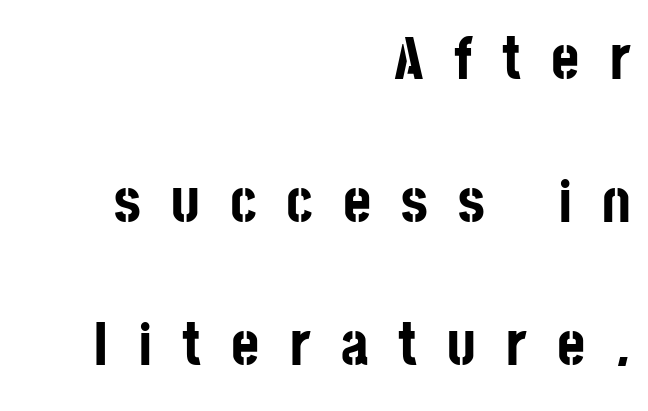
The image shows 60 px bold, condensed sans-serif type, upright; set right-aligned, loose line spacing (2.38x), unusually wide letter spacing (+0.5 em), not underlined; low stroke contrast and a large x-height.
